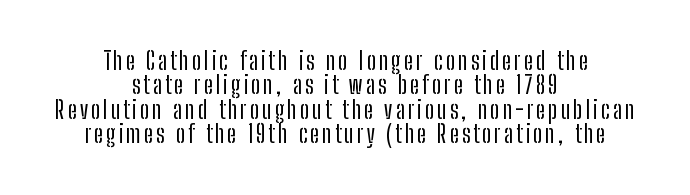
Q: Is the text italic (slanted)? A: No, it is upright.
Q: Is the text underlined? A: No.
Q: How is the paragraph aligned? A: Centered.
Q: Is the spacing between lines tight, normal or loose? A: Tight.
